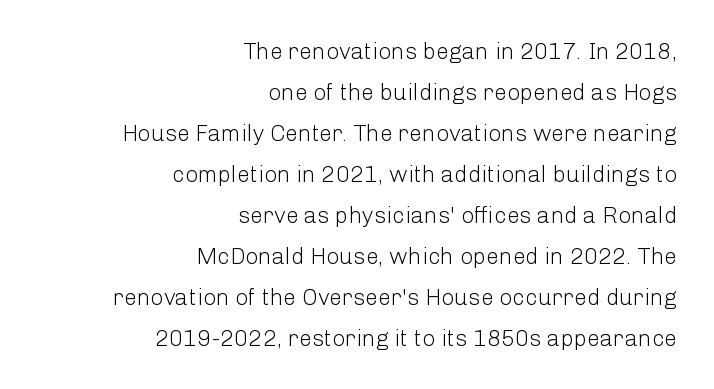
The image shows 23 px text type, upright; set right-aligned, line spacing 1.78x, normal letter spacing, not underlined.
